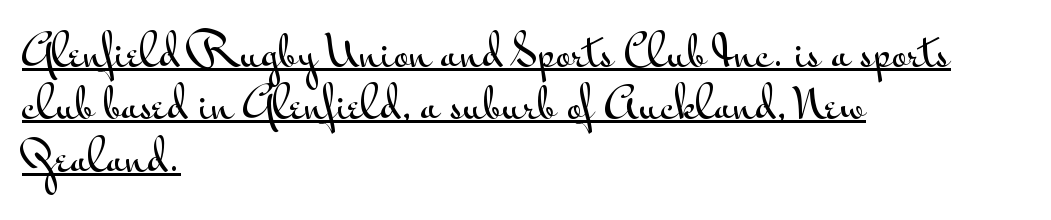
Note: no serifs on the glyphs. The letters advance in unequal steps, a hallmark of proportional type. Honestly, the row spacing looks completely unremarkable.
